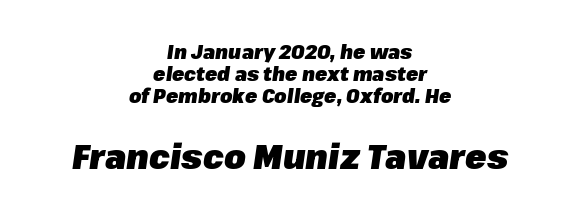
The image shows 35 px heavy type, italic (leaning right); set centered, tight line spacing (1.1x), normal letter spacing, not underlined; the second (bottom) block is 1.75x larger; low stroke contrast and a medium x-height.
